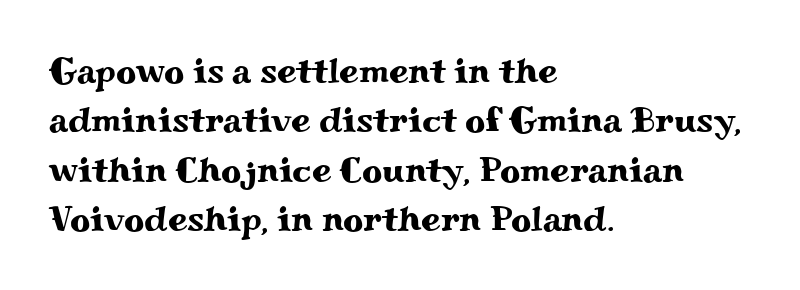
The letters sit at their default tracking, neither squeezed nor spread. The letters stand straight up with perfectly vertical stems. Clear beneath every line of the passage. This sample is left-justified, so line endings fall wherever the words run out. Observe the serifs anchoring each vertical stroke in this sample.
